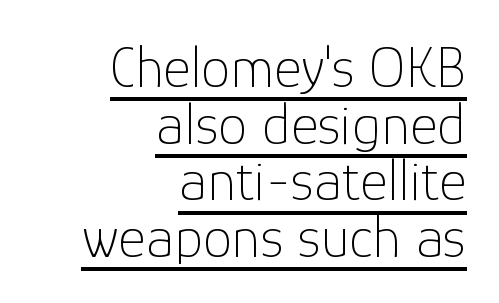
The image shows 59 px thin sans-serif type, upright; set right-aligned, tight line spacing (0.96x), normal letter spacing, underlined; low stroke contrast and a medium x-height.
